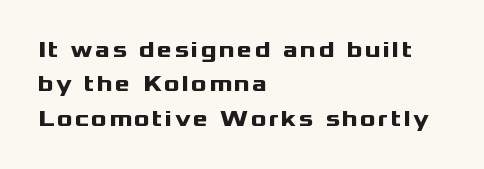
{"italic": "no", "bold": "yes", "underline": "no", "align": "left", "line_spacing": "normal", "line_spacing_ratio": 1.5, "glyph_px": 23}
